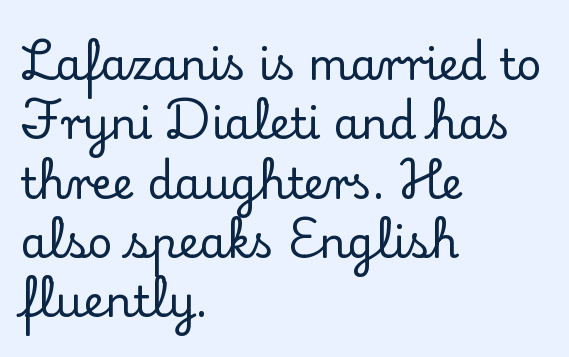
Q: Is the text italic (slanted)? A: No, it is upright.
Q: Is the typeface a serif or a sans-serif typeface? A: Serif.
Q: Is the text underlined? A: No.
Q: How is the paragraph aligned? A: Left-aligned.
Q: Is the spacing between letters normal or unusually wide? A: Normal.
Q: Is the spacing between lines tight, normal or loose? A: Normal.
Q: Width (condensed, normal, or wide)? A: Normal.
Q: Stroke contrast? A: Low.
Q: x-height? A: Small.
Q: Monospaced? A: No.
